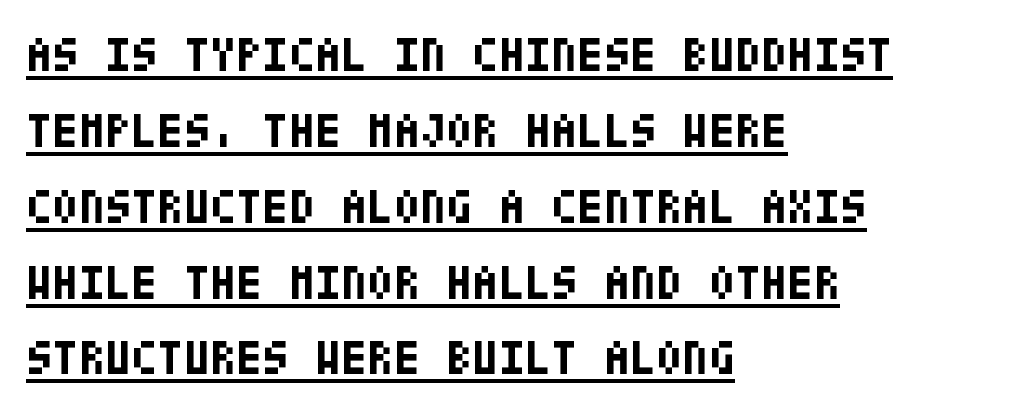
Q: Is the text bold? A: Yes.
Q: Is the text italic (slanted)? A: No, it is upright.
Q: Is the typeface a serif or a sans-serif typeface? A: Sans-serif.
Q: Is the text underlined? A: Yes.
Q: How is the paragraph aligned? A: Left-aligned.
Q: Is the spacing between letters normal or unusually wide? A: Normal.
Q: Is the spacing between lines tight, normal or loose? A: Normal.
Q: Width (condensed, normal, or wide)? A: Condensed.
Q: Stroke contrast? A: Low.
Q: x-height? A: Large.
